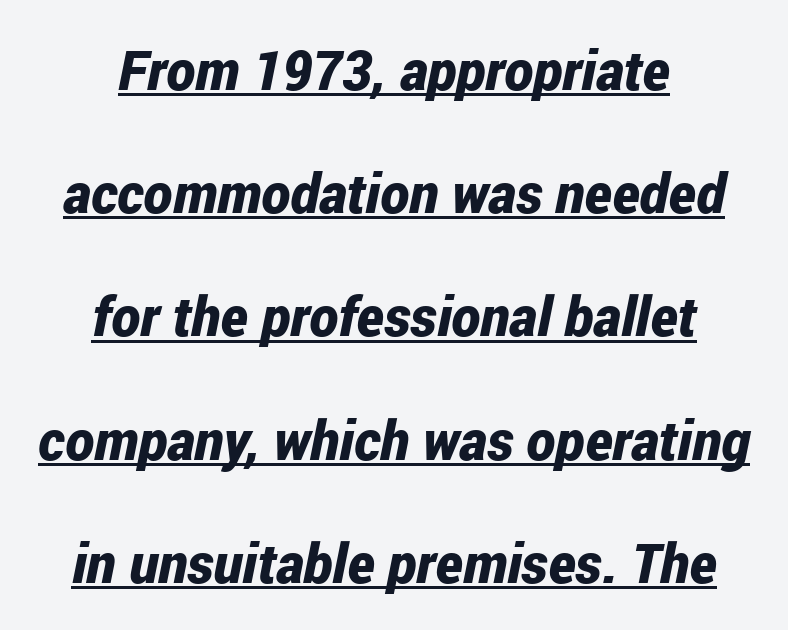
Emphasis is given by a line drawn under the lettering. Looks like regular typesetting: each glyph gets only the width it needs. Which margin do the lines hug? Neither — every line sits in the middle. Default kerning and tracking; the words read as compact shapes. Emphasis by weight is at full strength: bold.
